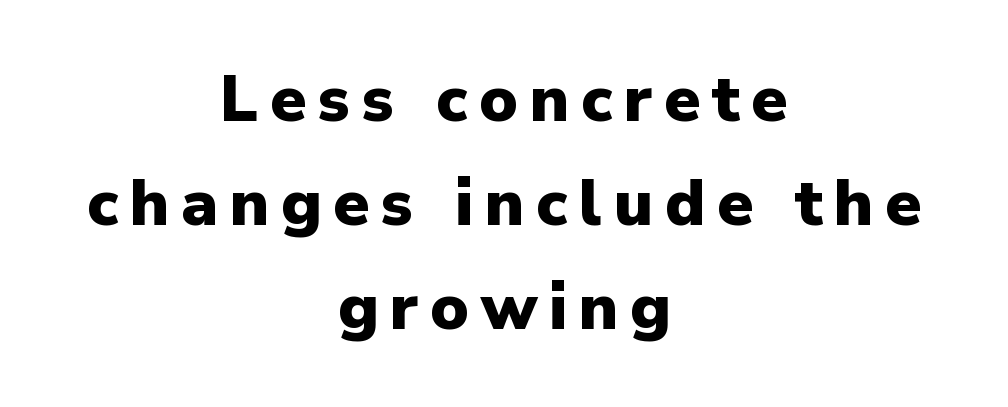
Just letters on the line, the space beneath them empty. A typesetter would mark this as roman, not italic. The lines sit at an ordinary, default distance from one another. Observe the absence of serifs on each vertical stroke in this sample.
